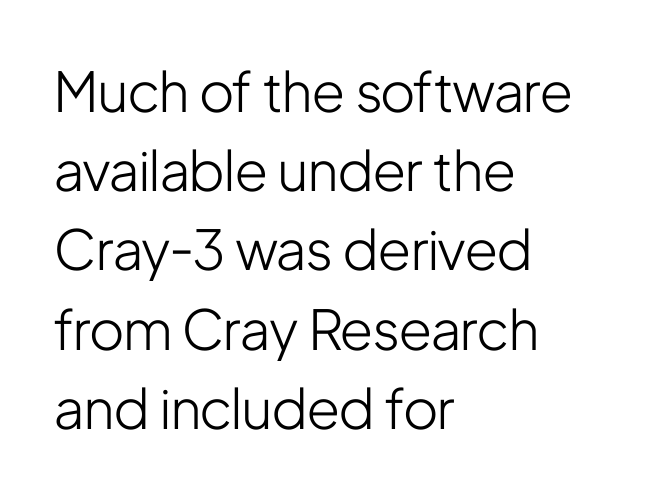
Look at the tracking — it's just the regular setting, nothing added. The face used here is proportionally spaced, like ordinary book or web type. The designer went with a sans here, leaving each stem footless. This is the regular roman posture of the typeface. The lines sit at an ordinary, default distance from one another.
